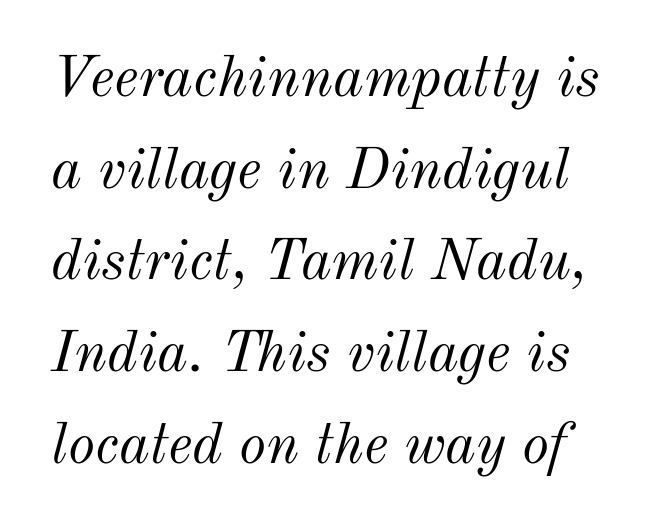
The image shows 58 px light type, italic (leaning right); set normal line spacing (1.58x), normal letter spacing, not underlined; medium stroke contrast and a small x-height.
